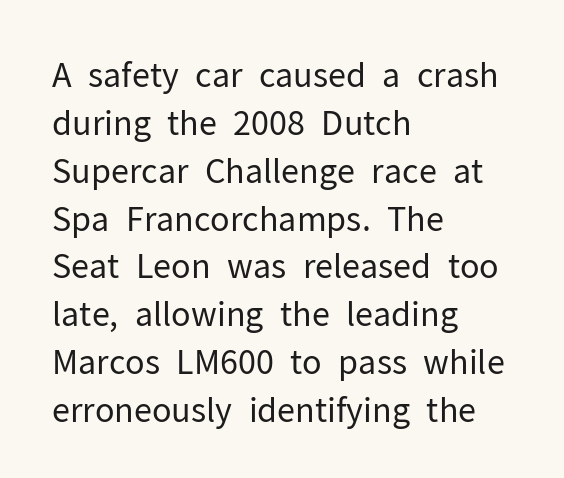
The image shows 33 px regular-weight sans-serif type, upright; set left-aligned, normal line spacing (1.45x), normal letter spacing, not underlined; low stroke contrast and a medium x-height.
